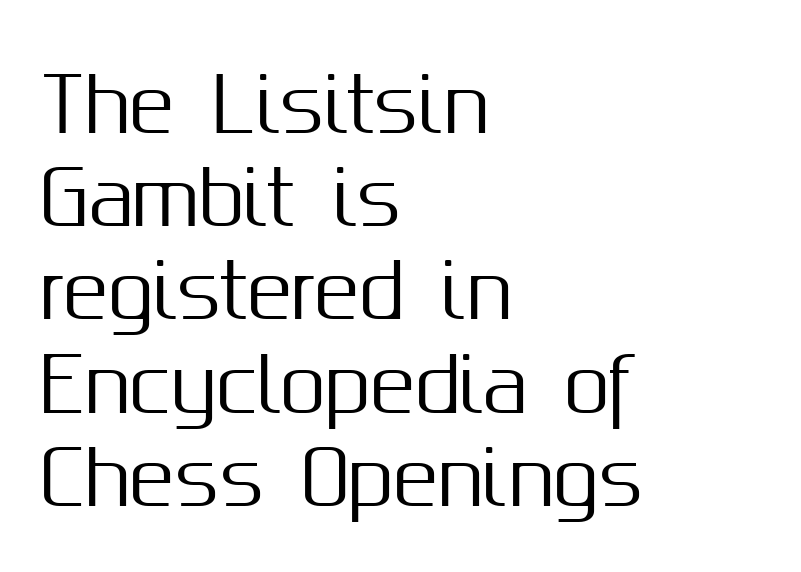
{"serif": "no", "italic": "no", "width": "normal", "stroke_contrast": "medium", "x_height": "medium", "monospaced": "no", "underline": "no", "align": "left", "line_spacing": "normal", "line_spacing_ratio": 1.26, "letter_spacing": "normal", "letter_spacing_em": 0.0, "glyph_px": 74}
